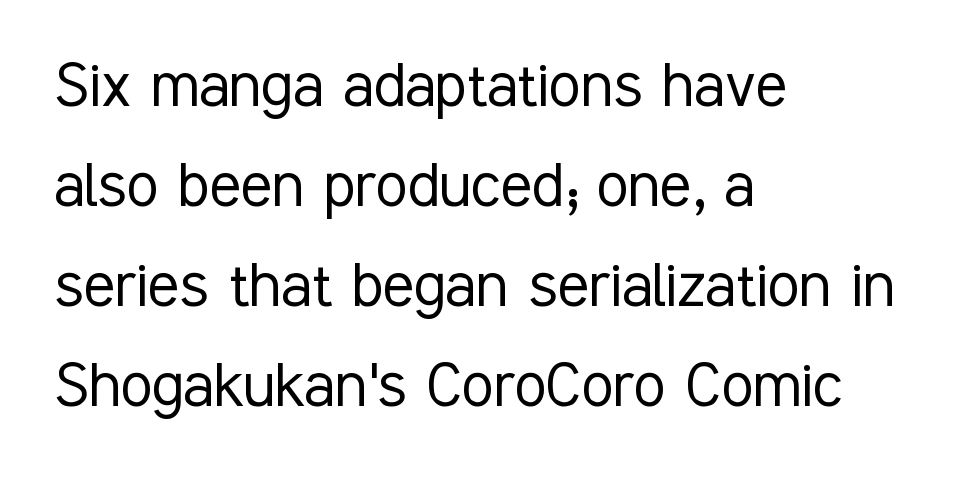
{"serif": "no", "italic": "no", "bold": "no", "weight": "light", "width": "condensed", "stroke_contrast": "low", "x_height": "medium", "monospaced": "no", "underline": "no", "align": "left", "line_spacing": "normal", "line_spacing_ratio": 1.37, "letter_spacing": "normal", "letter_spacing_em": 0.0, "glyph_px": 73}
